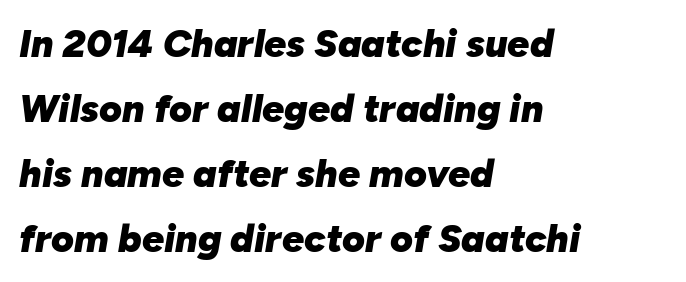
Pretty heavy lettering here — definitely bold. The vertical gap from one line to the next is medium. The specimen reads as italic at a glance. The strip under each line holds only bare page.
